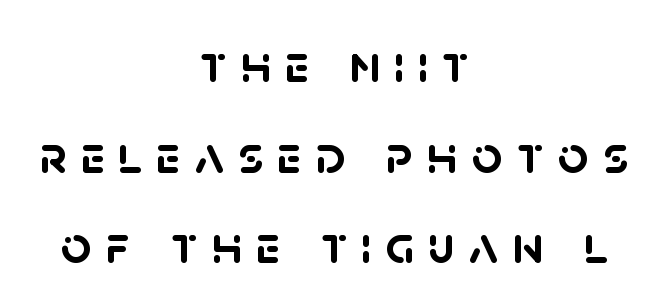
Q: Is the text bold? A: Yes.
Q: Is the typeface a serif or a sans-serif typeface? A: Sans-serif.
Q: Is the text underlined? A: No.
Q: How is the paragraph aligned? A: Centered.
Q: Is the spacing between letters normal or unusually wide? A: Unusually wide.
Q: Is the spacing between lines tight, normal or loose? A: Normal.
Q: Width (condensed, normal, or wide)? A: Normal.
Q: Stroke contrast? A: Low.
Q: x-height? A: Large.
Q: Monospaced? A: No.
